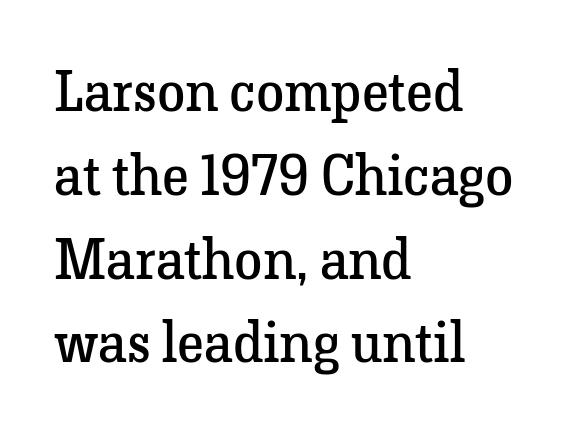
The horizontal fit of the characters is conventional and even. Casual observation: everything's shoved over to the left. Weight: in the light-to-regular range. The gap between lines stays unmarked.
